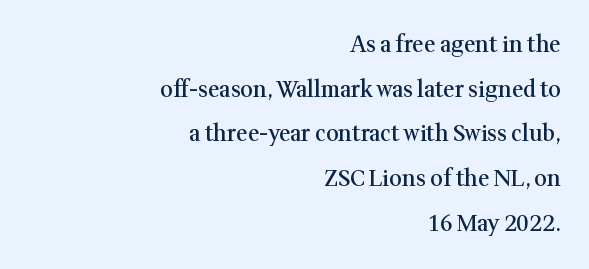
{"italic": "no", "bold": "semi", "underline": "no", "align": "right", "line_spacing": "loose", "line_spacing_ratio": 2.03, "letter_spacing": "normal", "letter_spacing_em": 0.0, "glyph_px": 22}
